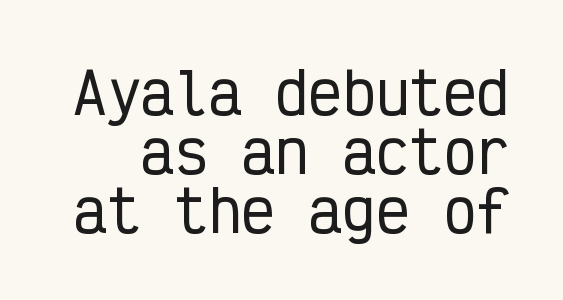
The image shows 56 px condensed sans-serif type, upright, monospaced; set tight line spacing (1.05x), normal letter spacing, not underlined; low stroke contrast and a medium x-height.
